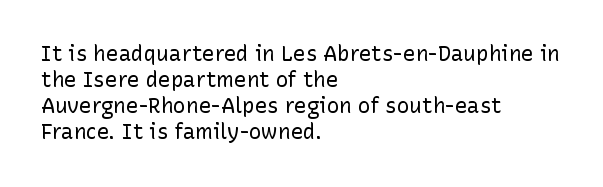
Q: Is the text bold? A: No.
Q: Is the text italic (slanted)? A: No, it is upright.
Q: Is the text underlined? A: No.
Q: How is the paragraph aligned? A: Left-aligned.
Q: Is the spacing between letters normal or unusually wide? A: Normal.
